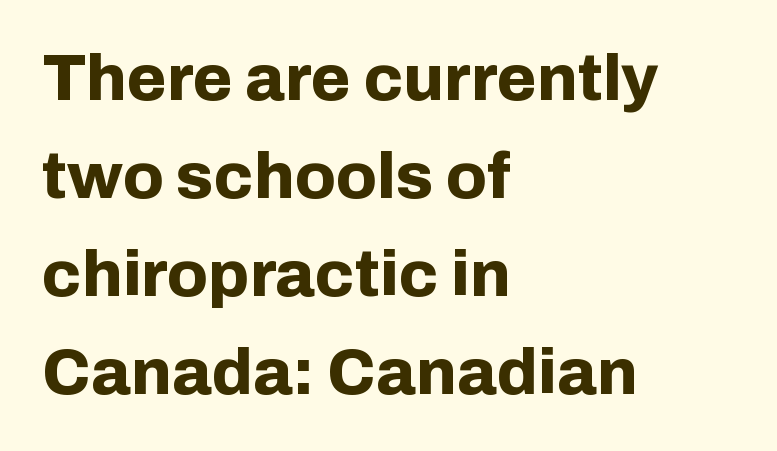
Every letter is thick-stroked: bold, no question. These lines are composed in type without serifs. Students, observe: this is what conventionally led text looks like. Italic: no, the glyphs are upright roman. Just letters on the line, the space beneath them empty.
